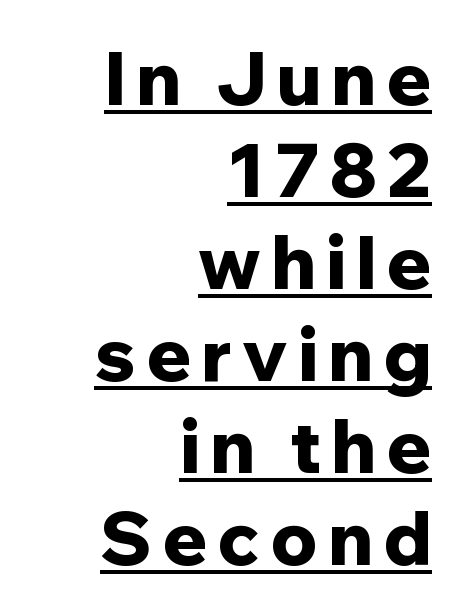
Vertical spacing — default. Every row of glyphs terminates at an identical x-position on the right. Notice how the stems are strictly vertical — no italics here. The rendering shows plain stroke endings on the letterforms — a sans-serif design. These lines are rendered in a variable-pitch font.
